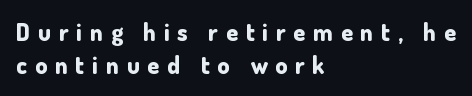
Q: Is the text bold? A: Yes.
Q: Is the text italic (slanted)? A: No, it is upright.
Q: Is the text underlined? A: No.
Q: How is the paragraph aligned? A: Left-aligned.
Q: Is the spacing between letters normal or unusually wide? A: Unusually wide.
Q: Is the spacing between lines tight, normal or loose? A: Normal.
